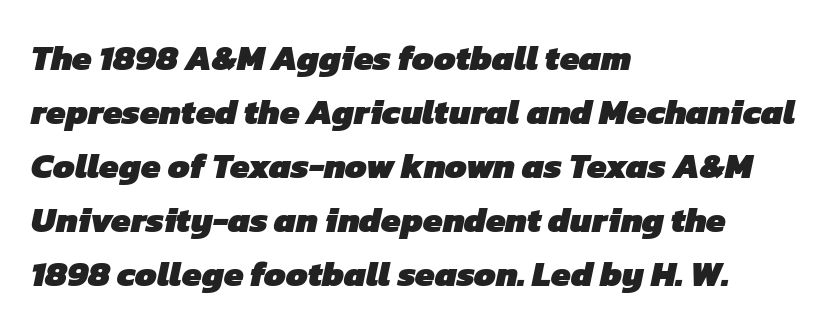
Q: Is the text bold? A: Yes.
Q: Is the typeface a serif or a sans-serif typeface? A: Sans-serif.
Q: Is the text underlined? A: No.
Q: How is the paragraph aligned? A: Left-aligned.
Q: Is the spacing between letters normal or unusually wide? A: Normal.
Q: Is the spacing between lines tight, normal or loose? A: Normal.
Q: Width (condensed, normal, or wide)? A: Normal.
Q: Stroke contrast? A: Low.
Q: x-height? A: Medium.
Q: Monospaced? A: No.
